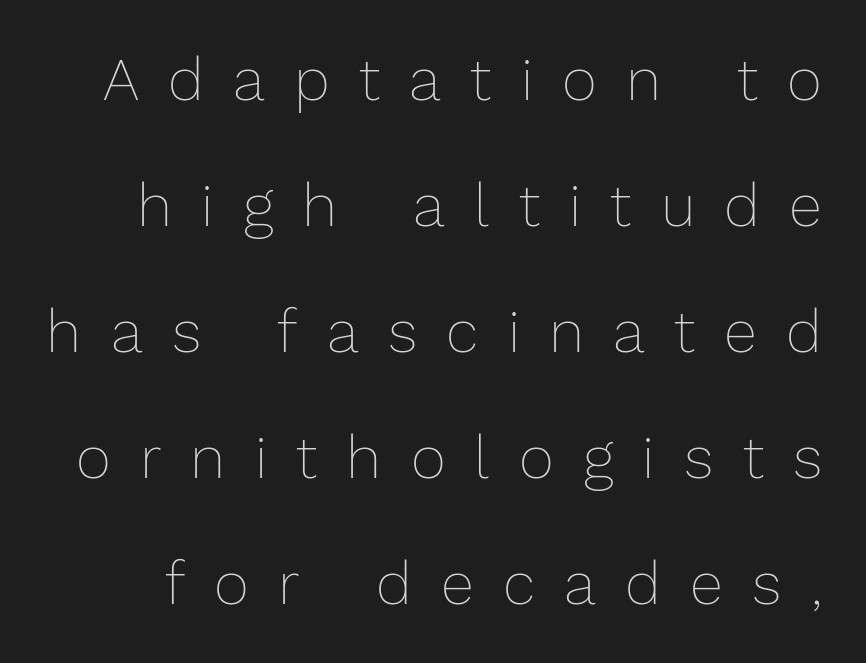
Q: Is the text bold? A: No.
Q: Is the text italic (slanted)? A: No, it is upright.
Q: Is the text underlined? A: No.
Q: Is the spacing between letters normal or unusually wide? A: Unusually wide.
Q: Is the spacing between lines tight, normal or loose? A: Loose.
Q: Width (condensed, normal, or wide)? A: Normal.
Q: Stroke contrast? A: Low.
Q: x-height? A: Medium.
Q: Monospaced? A: No.
